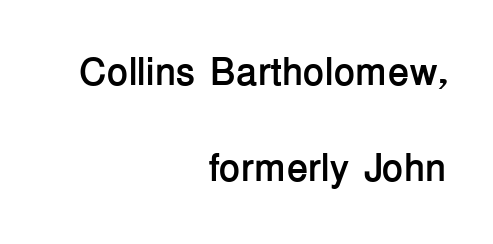
The image shows 39 px semibold sans-serif type, upright; set right-aligned, loose line spacing (2.47x), normal letter spacing, not underlined; low stroke contrast and a medium x-height.
